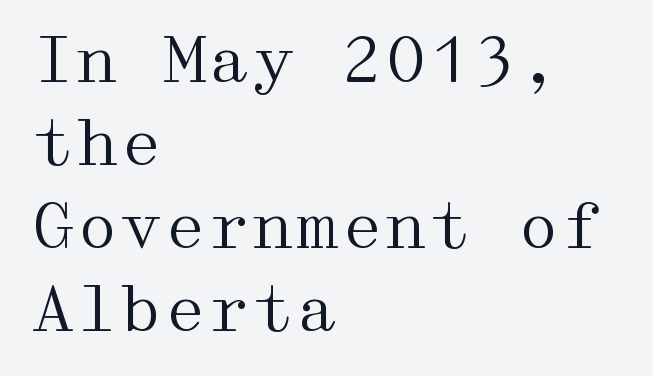
Q: Is the text bold? A: No.
Q: Is the text italic (slanted)? A: No, it is upright.
Q: Is the typeface a serif or a sans-serif typeface? A: Serif.
Q: Is the text underlined? A: No.
Q: How is the paragraph aligned? A: Left-aligned.
Q: Is the spacing between letters normal or unusually wide? A: Normal.
Q: Is the spacing between lines tight, normal or loose? A: Normal.
Q: Width (condensed, normal, or wide)? A: Wide.
Q: Stroke contrast? A: Medium.
Q: x-height? A: Medium.
